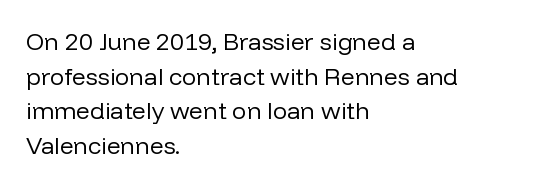
Regarding leading, the lines here are spaced in the standard way. The letters look calm and open, with moderate or lighter stems. Layout note: lines flush left. The rendering keeps characters at their native spacing. The lettering stays uniformly vertical, giving the passage a roman look. Underline: absent.
